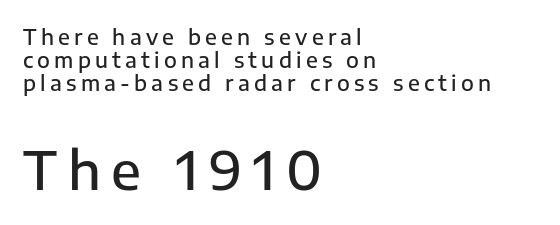
Which chunk is bigger? The second one — the bottom block dwarfs the top. The letters advance in unequal steps, a hallmark of proportional type. Rendered with straight, roman letterforms. The rendering shows plain stroke endings on the letterforms — a sans-serif design. Unmarked baselines from the first word to the last. What stands out about the letter spacing? Its width — letters are far apart.
